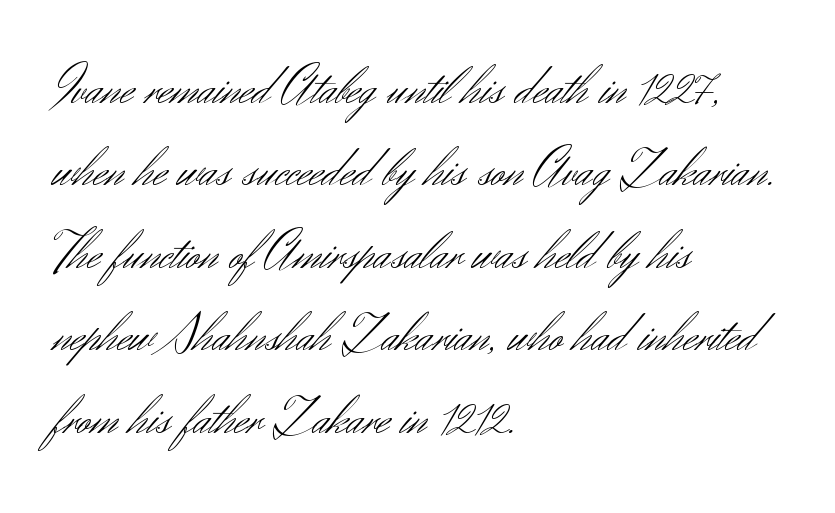
Q: Is the text bold? A: No.
Q: Is the text italic (slanted)? A: Yes.
Q: Is the typeface a serif or a sans-serif typeface? A: Sans-serif.
Q: Is the text underlined? A: No.
Q: How is the paragraph aligned? A: Left-aligned.
Q: Is the spacing between letters normal or unusually wide? A: Normal.
Q: Is the spacing between lines tight, normal or loose? A: Normal.
Q: Width (condensed, normal, or wide)? A: Normal.
Q: Stroke contrast? A: Medium.
Q: x-height? A: Small.
Q: Monospaced? A: No.
